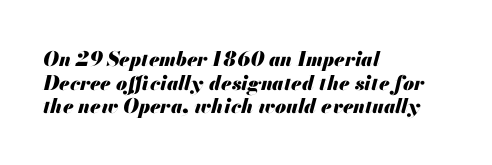
A full-strength bold gives these letters their thick strokes. Check under the words: just untouched page. Designer's note — italics engaged. Between one letter and the next there's only the usual sliver of space. The rag falls on the right side of this text block.
